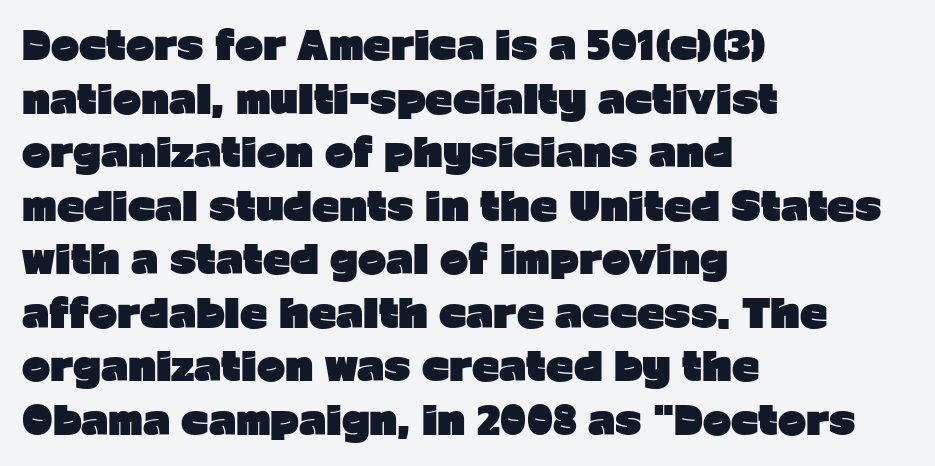
Are there feet on the stems? There aren't — it's a sans. What weight is shown? A full bold with thick strokes. Character widths vary here, with narrow letters taking less room than wide ones. Interline gaps are of average width in this sample. Is there any slant? The stems are plumb. Descender tails drop into unmarked territory.
